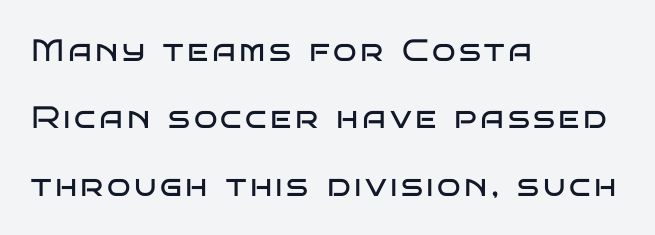
Beneath every word, the page is bare. The strokes are not fattened; the text isn't bold. These lines stack with their left ends in a neat column. This sample uses an upright cut, with every glyph sitting square on the baseline. A typesetter would call this proportional, since set widths differ per character. The space between consecutive lines is lavish.
